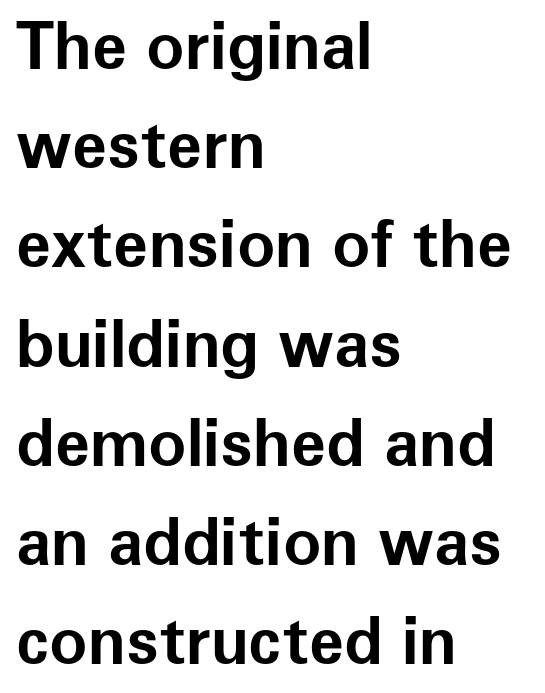
Grotesque or geometric, the face here clearly has no serifs. Successive baselines arrive at the customary interval. In terms of posture, this sample is upright. The setting favours the left margin, as ordinary paragraphs usually do.
